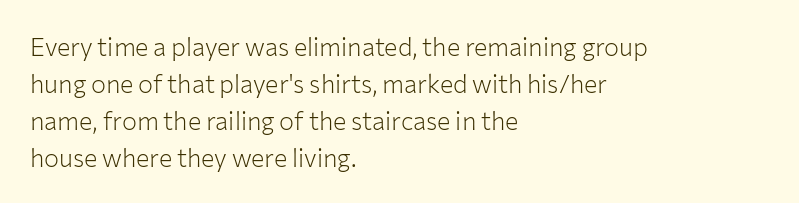
{"italic": "no", "bold": "no", "underline": "no", "align": "left", "line_spacing": "normal", "line_spacing_ratio": 1.48, "letter_spacing": "normal", "letter_spacing_em": 0.0, "glyph_px": 25}
